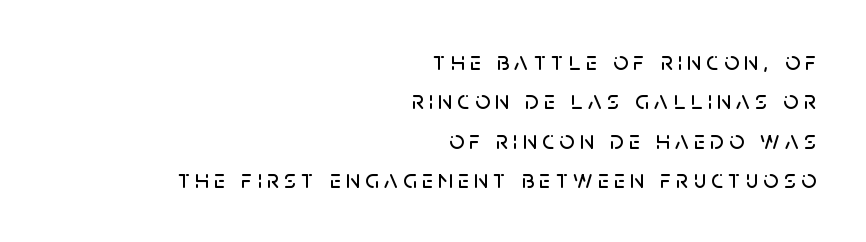
Q: Is the text italic (slanted)? A: No, it is upright.
Q: Is the text underlined? A: No.
Q: How is the paragraph aligned? A: Right-aligned.
Q: Is the spacing between letters normal or unusually wide? A: Unusually wide.
Q: Is the spacing between lines tight, normal or loose? A: Normal.
